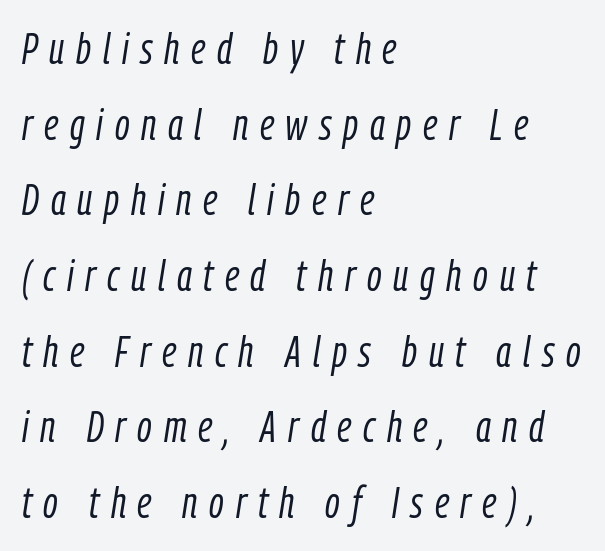
Q: Is the text bold? A: No.
Q: Is the text italic (slanted)? A: Yes, it leans right by about 9 degrees.
Q: Is the text underlined? A: No.
Q: How is the paragraph aligned? A: Left-aligned.
Q: Is the spacing between letters normal or unusually wide? A: Unusually wide.
Q: Width (condensed, normal, or wide)? A: Condensed.
Q: Stroke contrast? A: Low.
Q: x-height? A: Medium.
Q: Monospaced? A: No.
